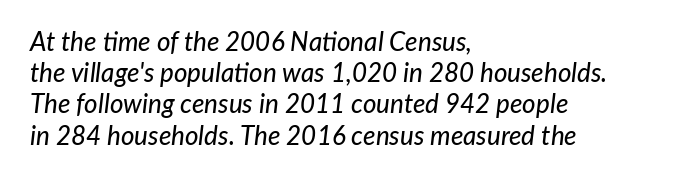
{"italic": "yes", "lean": "right", "slant_degrees": 7, "underline": "no", "align": "left", "line_spacing_ratio": 1.2, "letter_spacing": "normal", "letter_spacing_em": 0.0, "glyph_px": 26}
